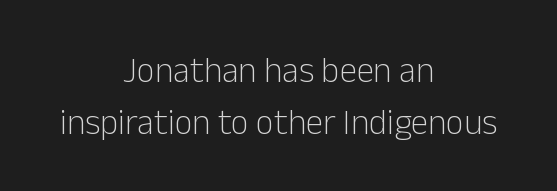
The image shows 35 px light sans-serif type, upright; set centered, normal line spacing (1.48x), normal letter spacing, not underlined; low stroke contrast and a medium x-height.
